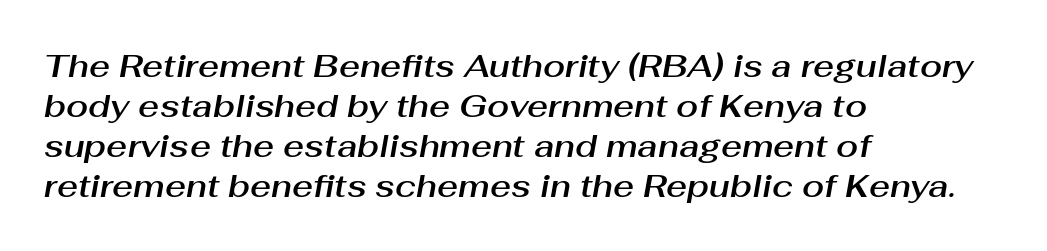
The image shows 32 px text type, italic (leaning right); set left-aligned, normal line spacing (1.25x), normal letter spacing, not underlined; medium stroke contrast and a medium x-height.
